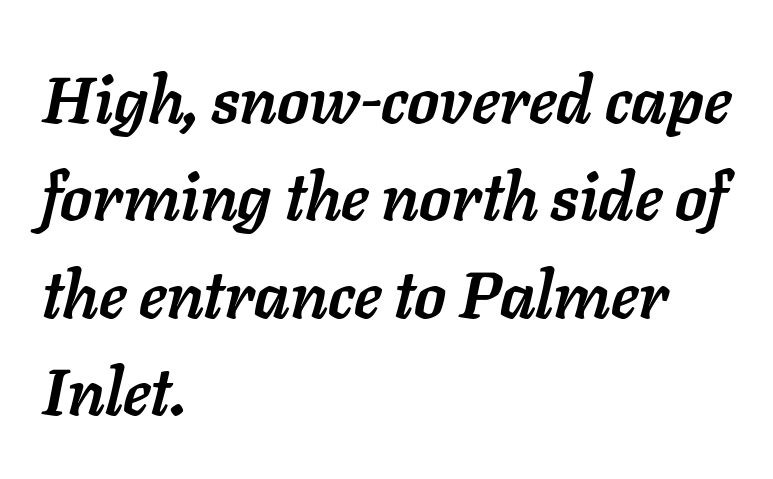
The image shows 65 px semibold type, italic (leaning right); set left-aligned, normal line spacing (1.5x), normal letter spacing, not underlined; low stroke contrast and a medium x-height.
